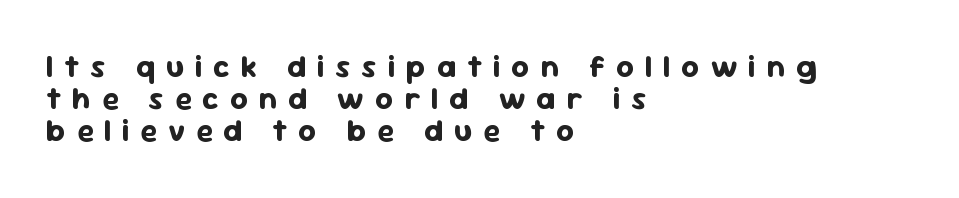
Q: Is the text bold? A: Yes.
Q: Is the text italic (slanted)? A: No, it is upright.
Q: Is the typeface a serif or a sans-serif typeface? A: Sans-serif.
Q: Is the text underlined? A: No.
Q: How is the paragraph aligned? A: Left-aligned.
Q: Is the spacing between letters normal or unusually wide? A: Unusually wide.
Q: Is the spacing between lines tight, normal or loose? A: Tight.
Q: Width (condensed, normal, or wide)? A: Normal.
Q: Stroke contrast? A: Low.
Q: x-height? A: Medium.
Q: Monospaced? A: No.
